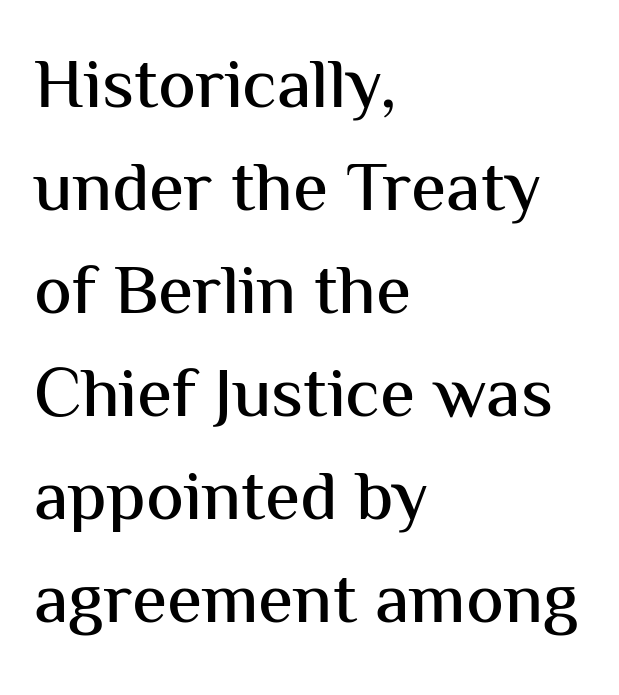
Horizontally, the lines are justified to the leading edge only. Look at the bottom of the vertical strokes: they stop flat, with no serifs. Ordinary non-slanted type is in use. One glance says typical: line gaps are just what's usual. No word sits above an underline.
